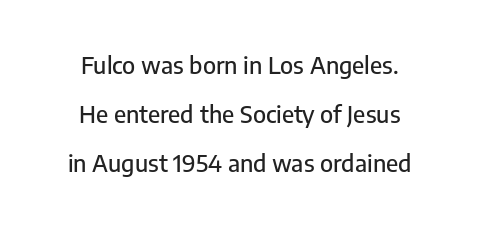
Unmarked baselines from the first word to the last. Posture: straight, roman, zero tilt. Honestly, the letter spacing is just normal — you wouldn't notice it. If you folded the block vertically in half, each line would mirror itself in length. A great deal of white space separates one row of letters from the next.
